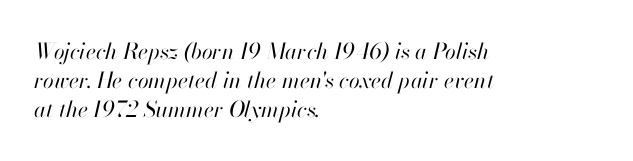
{"italic": "yes", "lean": "right", "slant_degrees": 13, "bold": "no", "underline": "no", "align": "left", "line_spacing": "normal", "line_spacing_ratio": 1.32, "letter_spacing": "normal", "letter_spacing_em": 0.0, "glyph_px": 22}
